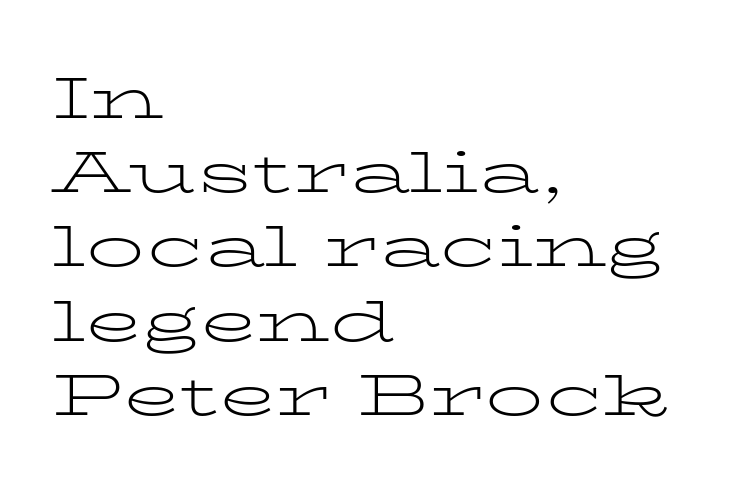
{"serif": "yes", "italic": "no", "bold": "no", "weight": "light", "width": "wide", "stroke_contrast": "low", "x_height": "medium", "monospaced": "no", "underline": "no", "align": "left", "line_spacing": "normal", "line_spacing_ratio": 1.28, "letter_spacing": "normal", "letter_spacing_em": 0.0, "glyph_px": 58}
